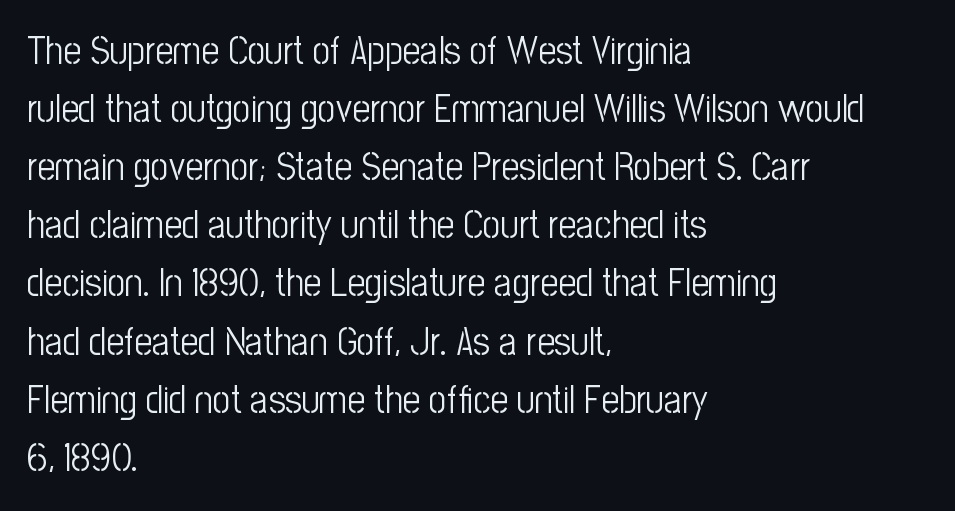
Q: Is the text bold? A: No.
Q: Is the text italic (slanted)? A: No, it is upright.
Q: Is the typeface a serif or a sans-serif typeface? A: Sans-serif.
Q: Is the text underlined? A: No.
Q: How is the paragraph aligned? A: Left-aligned.
Q: Is the spacing between letters normal or unusually wide? A: Normal.
Q: Is the spacing between lines tight, normal or loose? A: Normal.
Q: Width (condensed, normal, or wide)? A: Condensed.
Q: Stroke contrast? A: Low.
Q: x-height? A: Medium.
Q: Monospaced? A: No.
